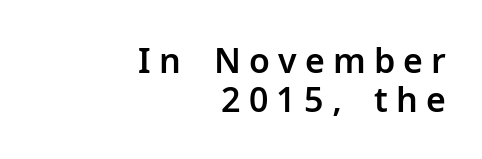
These lines stack with their right ends in a neat column. Baseline-to-baseline distance is barely more than the letter height. The horizontal fit of the characters is loose and conspicuously gappy. Posture: straight, roman, zero tilt. Here the designer chose a conventional face with non-uniform glyph widths. The face used here is a sans, in the tradition of grotesques and geometrics.
